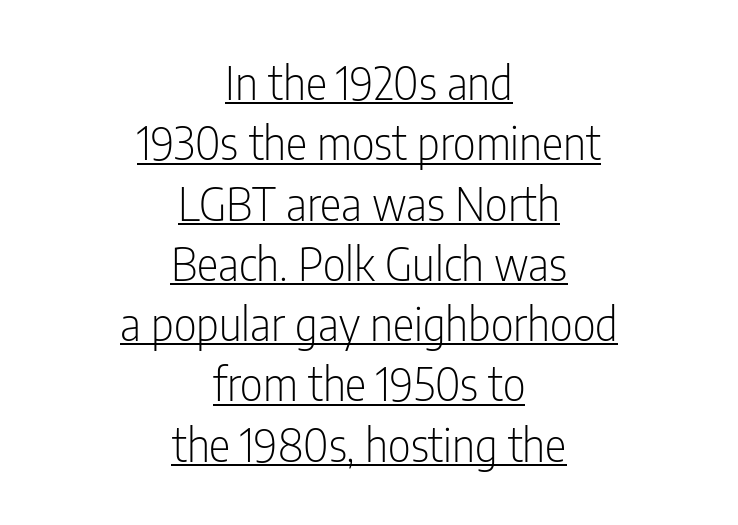
{"serif": "no", "italic": "no", "bold": "no", "weight": "light", "width": "condensed", "stroke_contrast": "low", "x_height": "medium", "monospaced": "no", "underline": "yes", "align": "center", "line_spacing": "normal", "line_spacing_ratio": 1.34, "letter_spacing": "normal", "letter_spacing_em": 0.0, "glyph_px": 45}
